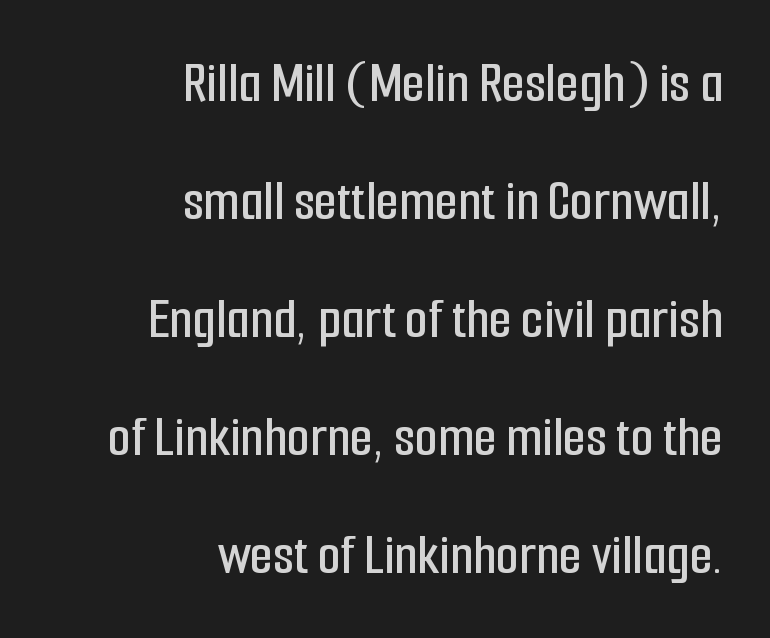
{"serif": "no", "italic": "no", "width": "condensed", "stroke_contrast": "low", "x_height": "medium", "monospaced": "no", "underline": "no", "align": "right", "line_spacing": "loose", "line_spacing_ratio": 2.0, "letter_spacing": "normal", "letter_spacing_em": 0.0, "glyph_px": 59}
